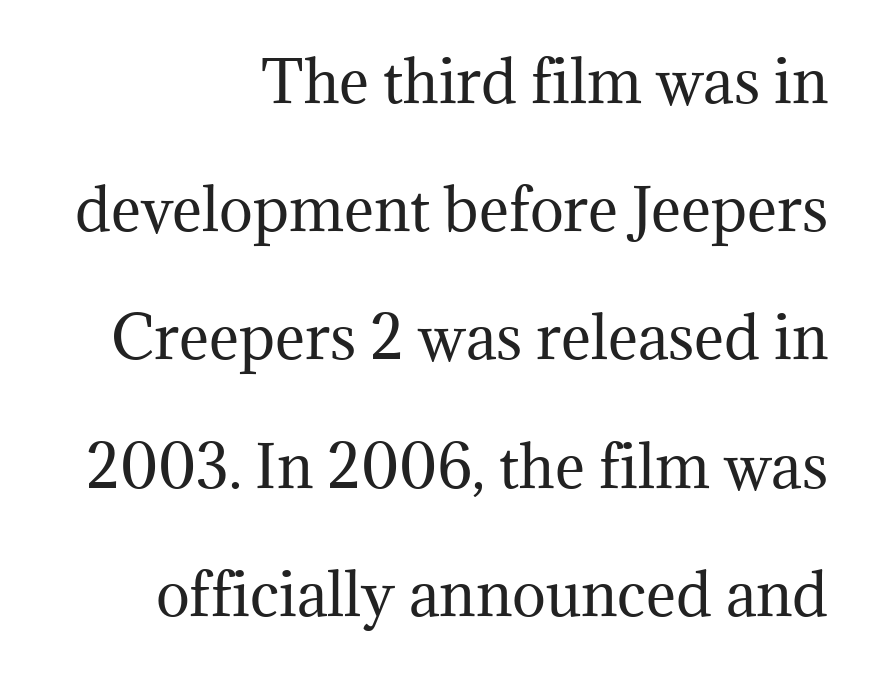
Q: Is the text bold? A: No.
Q: Is the text italic (slanted)? A: No, it is upright.
Q: Is the typeface a serif or a sans-serif typeface? A: Serif.
Q: Is the text underlined? A: No.
Q: How is the paragraph aligned? A: Right-aligned.
Q: Is the spacing between letters normal or unusually wide? A: Normal.
Q: Is the spacing between lines tight, normal or loose? A: Loose.
Q: Width (condensed, normal, or wide)? A: Normal.
Q: Stroke contrast? A: Medium.
Q: x-height? A: Medium.
Q: Monospaced? A: No.
